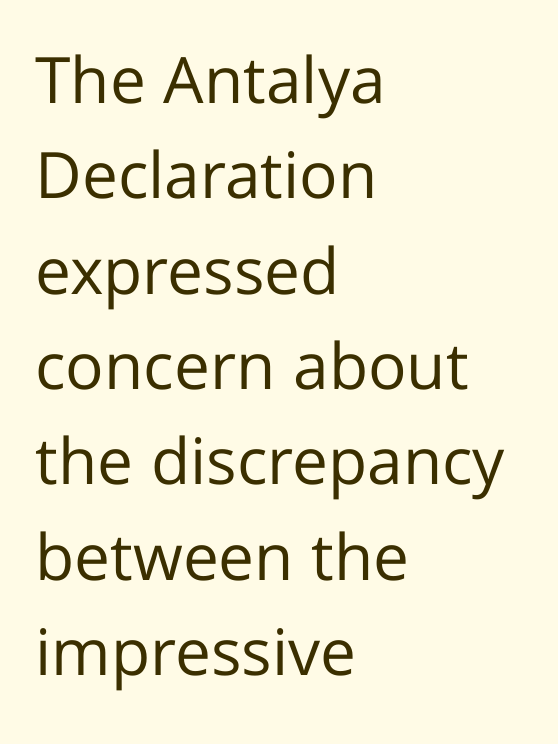
{"serif": "no", "italic": "no", "bold": "no", "weight": "regular", "width": "normal", "stroke_contrast": "low", "x_height": "medium", "monospaced": "no", "underline": "no", "align": "left", "line_spacing": "normal", "line_spacing_ratio": 1.49, "letter_spacing": "normal", "letter_spacing_em": 0.0, "glyph_px": 64}
